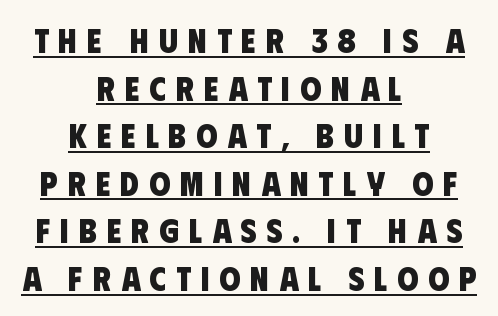
{"serif": "no", "bold": "yes", "weight": "heavy", "width": "condensed", "stroke_contrast": "low", "x_height": "large", "monospaced": "no", "underline": "yes", "align": "center", "line_spacing": "normal", "line_spacing_ratio": 1.4, "letter_spacing": "wide", "letter_spacing_em": 0.29, "glyph_px": 34}
